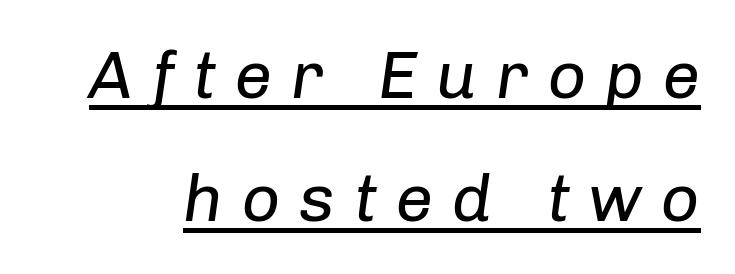
Q: Is the text bold? A: No.
Q: Is the text italic (slanted)? A: Yes, it leans right by about 8 degrees.
Q: Is the text underlined? A: Yes.
Q: Is the spacing between letters normal or unusually wide? A: Unusually wide.
Q: Width (condensed, normal, or wide)? A: Normal.
Q: Stroke contrast? A: Low.
Q: x-height? A: Medium.
Q: Monospaced? A: No.
